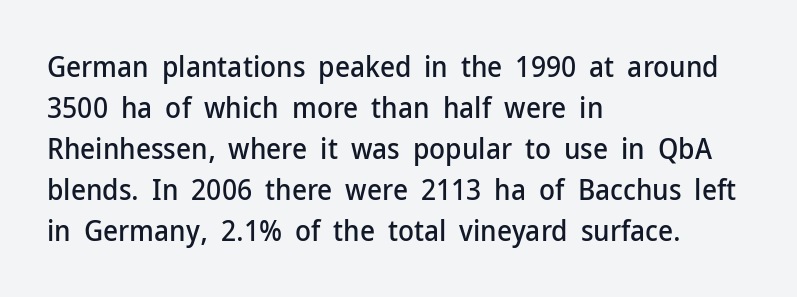
A bare baseline throughout the passage. The block of text has a typical density, with ordinary space between rows. Do the letters lean? They stand straight. The tracking reads as untouched default to a designer's eye.
